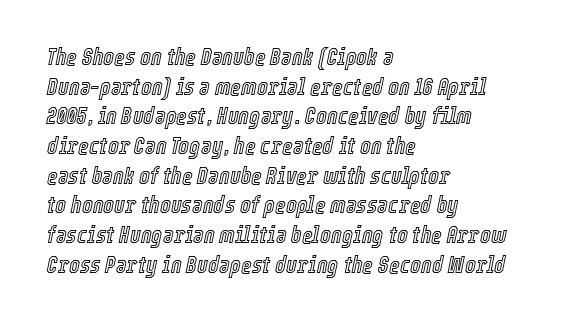
Each row of text sits above clean, open space. How are the letters spaced? Ordinarily, with no added tracking. Normally led — the rows are evenly, conventionally spaced. If you drew a line through each stem, it would be angled.
